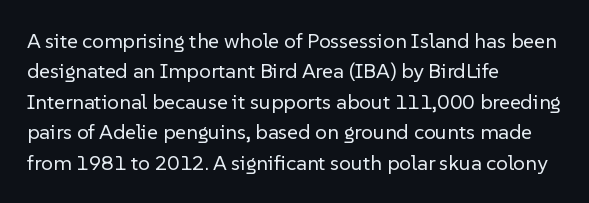
{"italic": "no", "bold": "no", "underline": "no", "align": "left", "line_spacing": "normal", "line_spacing_ratio": 1.45, "letter_spacing": "normal", "letter_spacing_em": 0.0, "glyph_px": 21}
